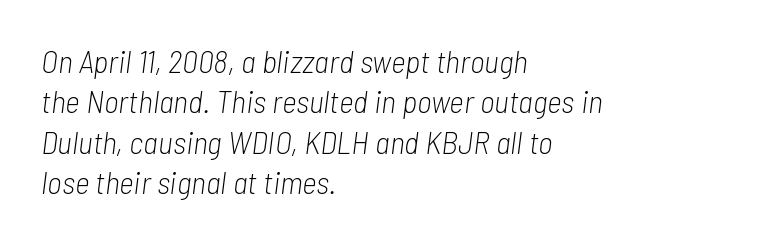
The space between consecutive lines is moderate. Note the varied advance widths — an 'i' is clearly narrower than an 'm'. In terms of letterspacing, this is plain default setting. The weight would be labelled regular, book, light, or lighter still. Honestly, there is no underline to notice here at all. The typography opts for an oblique posture over an upright one.
